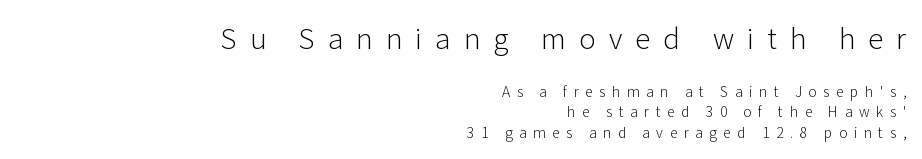
The paragraph has a hard right edge and a soft left edge. The string is rendered with underlining switched off. In terms of leading, this rendering sits right in the middle. The face used here is proportionally spaced, like ordinary book or web type. Inter-character spacing is expanded well beyond the font's built-in metrics. Large over small — that's the arrangement of the two blocks here.
